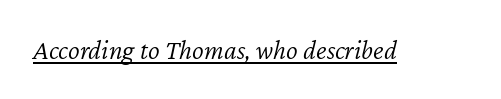
{"italic": "yes", "lean": "right", "slant_degrees": 12, "bold": "no", "weight": "light", "width": "normal", "stroke_contrast": "low", "x_height": "medium", "monospaced": "no", "underline": "yes", "letter_spacing": "normal", "letter_spacing_em": 0.0, "glyph_px": 28}
